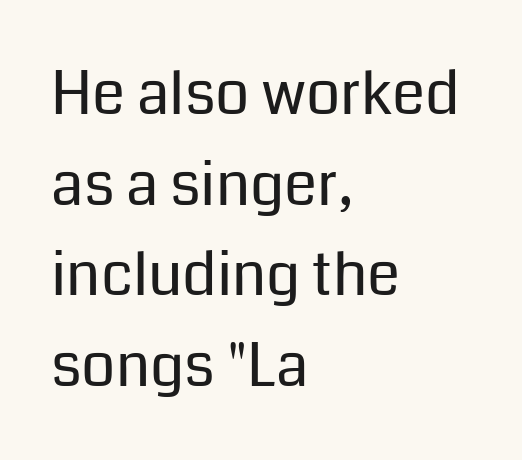
Q: Is the text bold? A: No.
Q: Is the text italic (slanted)? A: No, it is upright.
Q: Is the typeface a serif or a sans-serif typeface? A: Sans-serif.
Q: Is the text underlined? A: No.
Q: How is the paragraph aligned? A: Left-aligned.
Q: Is the spacing between letters normal or unusually wide? A: Normal.
Q: Is the spacing between lines tight, normal or loose? A: Normal.
Q: Width (condensed, normal, or wide)? A: Normal.
Q: Stroke contrast? A: Low.
Q: x-height? A: Medium.
Q: Monospaced? A: No.
